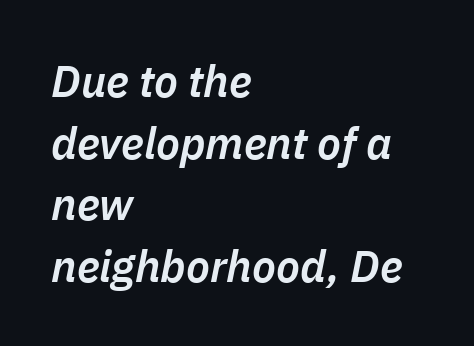
The image shows 44 px semibold type, italic (leaning right); set left-aligned, normal line spacing (1.4x), normal letter spacing, not underlined; low stroke contrast and a medium x-height.
